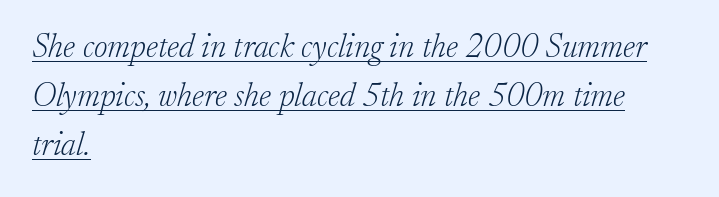
Q: Is the text bold? A: No.
Q: Is the text italic (slanted)? A: Yes, it leans right by about 17 degrees.
Q: Is the typeface a serif or a sans-serif typeface? A: Serif.
Q: Is the text underlined? A: Yes.
Q: How is the paragraph aligned? A: Left-aligned.
Q: Is the spacing between letters normal or unusually wide? A: Normal.
Q: Is the spacing between lines tight, normal or loose? A: Normal.
Q: Width (condensed, normal, or wide)? A: Normal.
Q: Stroke contrast? A: Low.
Q: x-height? A: Small.
Q: Monospaced? A: No.
